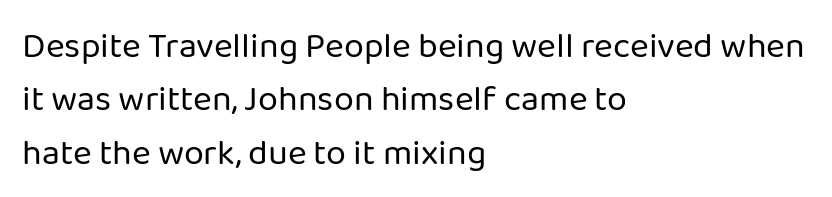
The image shows 36 px regular-weight sans-serif type, upright; set left-aligned, normal line spacing (1.48x), normal letter spacing, not underlined; low stroke contrast and a medium x-height.
